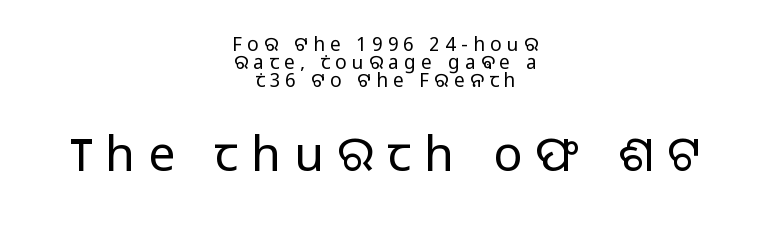
Q: Is the text bold? A: No.
Q: Is the text italic (slanted)? A: No, it is upright.
Q: Is the typeface a serif or a sans-serif typeface? A: Sans-serif.
Q: Is the text underlined? A: No.
Q: How is the paragraph aligned? A: Centered.
Q: Is the spacing between letters normal or unusually wide? A: Unusually wide.
Q: Is the spacing between lines tight, normal or loose? A: Tight.
Q: Which block of text is set in a larger size, the first (top) or the second (bottom)? A: The second (bottom) one.
Q: Width (condensed, normal, or wide)? A: Normal.
Q: Stroke contrast? A: Low.
Q: x-height? A: Medium.
Q: Monospaced? A: No.
